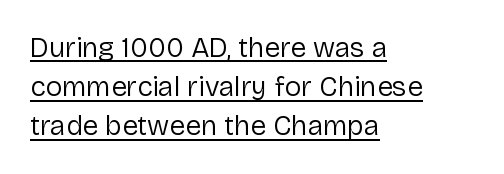
{"serif": "no", "italic": "no", "bold": "no", "weight": "regular", "width": "normal", "stroke_contrast": "low", "x_height": "medium", "monospaced": "no", "underline": "yes", "align": "left", "line_spacing": "normal", "line_spacing_ratio": 1.4, "letter_spacing": "normal", "letter_spacing_em": 0.0, "glyph_px": 28}
